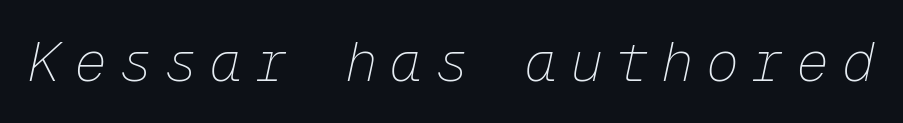
Monospaced: the letters line up in strict vertical columns. Someone cranked the tracking dial way up on this one. Weight: regular or lighter. Descenders hang freely into open space. Slant detected: the letters are inclined.
